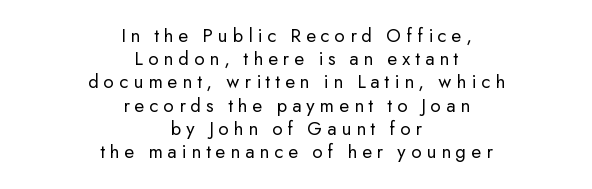
The words here are not underlined. Compared with typical body copy, the letter spacing here is much looser. Counters stay open thanks to moderate or lighter strokes. The axis of the letterforms is exactly vertical. Alignment: centered.
